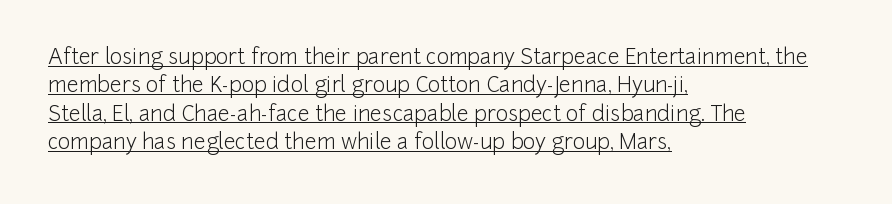
Q: Is the text bold? A: No.
Q: Is the text italic (slanted)? A: No, it is upright.
Q: Is the text underlined? A: Yes.
Q: How is the paragraph aligned? A: Left-aligned.
Q: Is the spacing between letters normal or unusually wide? A: Normal.
Q: Is the spacing between lines tight, normal or loose? A: Normal.
